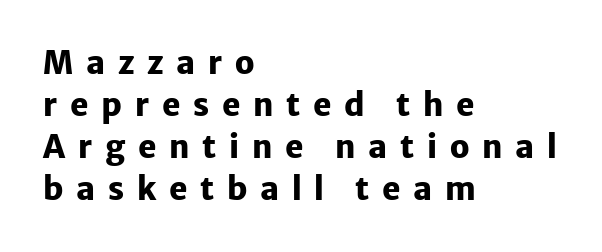
{"serif": "no", "italic": "no", "bold": "yes", "weight": "heavy", "width": "normal", "stroke_contrast": "low", "x_height": "medium", "monospaced": "no", "underline": "no", "align": "left", "line_spacing": "normal", "line_spacing_ratio": 1.35, "letter_spacing": "wide", "letter_spacing_em": 0.41, "glyph_px": 31}
